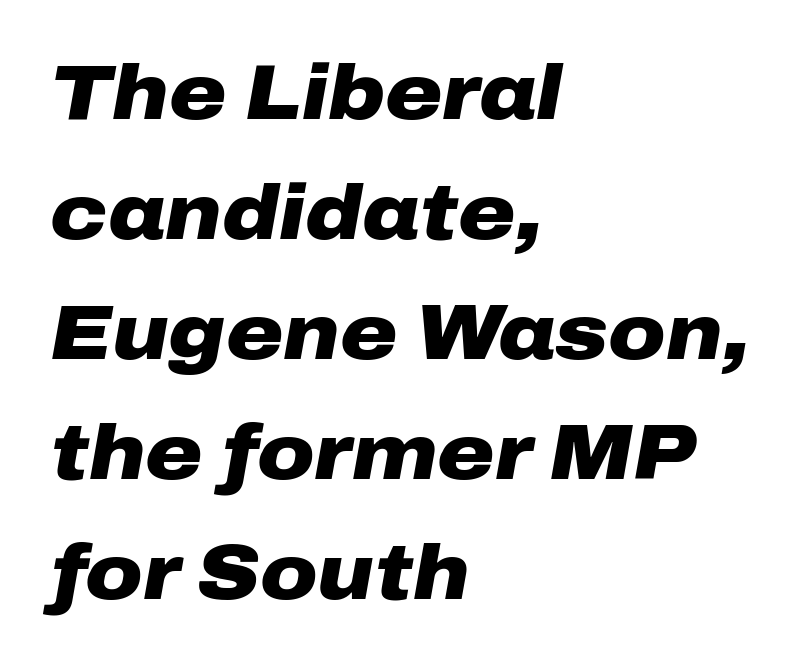
You'd pick this weight for a headline — it's a proper bold. A clean baseline with only descenders dipping below it. Does the lettering tilt? It does — this is italic. Short and long lines alike share a common starting point at left.
